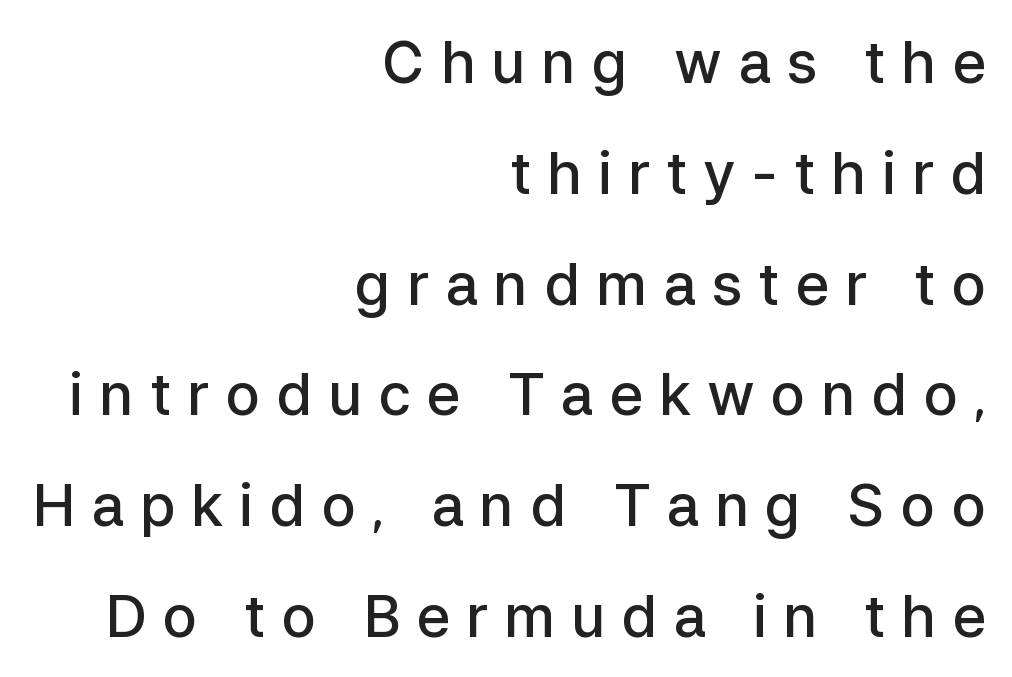
{"serif": "no", "italic": "no", "bold": "semi", "weight": "semibold", "width": "normal", "stroke_contrast": "low", "x_height": "medium", "monospaced": "no", "underline": "no", "align": "right", "line_spacing": "loose", "line_spacing_ratio": 1.91, "letter_spacing": "wide", "letter_spacing_em": 0.27, "glyph_px": 58}
